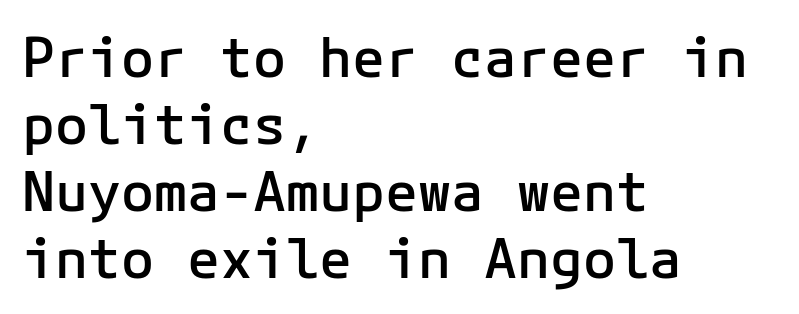
Q: Is the text bold? A: Semi-bold.
Q: Is the text italic (slanted)? A: No, it is upright.
Q: Is the typeface a serif or a sans-serif typeface? A: Sans-serif.
Q: Is the text underlined? A: No.
Q: How is the paragraph aligned? A: Left-aligned.
Q: Is the spacing between letters normal or unusually wide? A: Normal.
Q: Width (condensed, normal, or wide)? A: Normal.
Q: Stroke contrast? A: Low.
Q: x-height? A: Medium.
Q: Monospaced? A: Yes.
